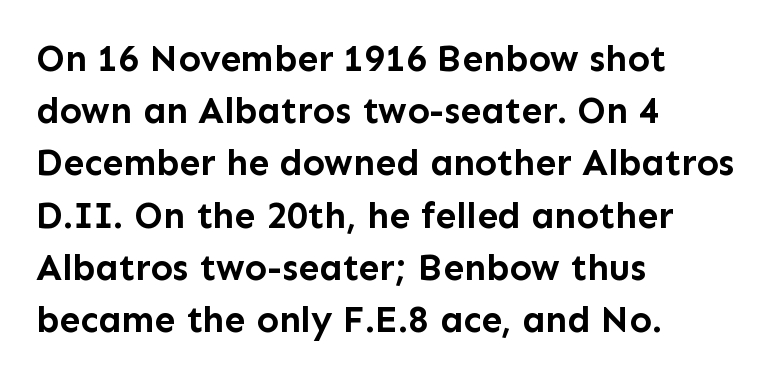
A roman cut, with each character standing at attention. Is the type bold? Yes — the strokes are clearly thick and heavy. The designer went with a sans here, leaving each stem footless. The lines are quadded left. Decoration check: the copy has no underline.
